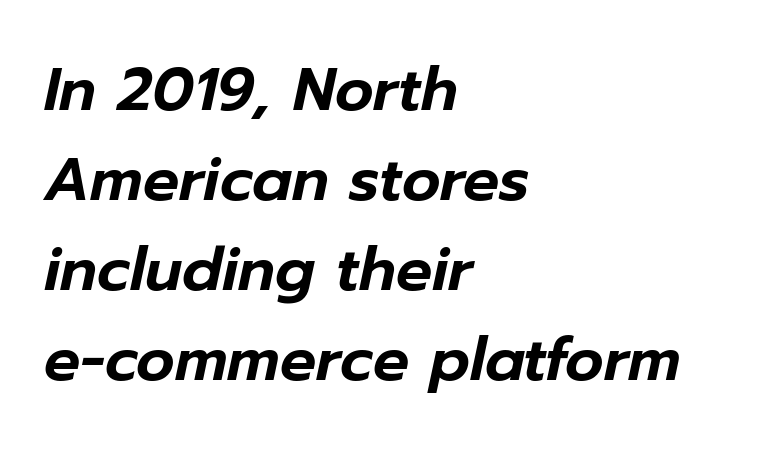
{"italic": "yes", "lean": "right", "slant_degrees": 12, "width": "normal", "stroke_contrast": "low", "x_height": "medium", "monospaced": "no", "underline": "no", "align": "left", "line_spacing": "normal", "line_spacing_ratio": 1.5, "letter_spacing": "normal", "letter_spacing_em": 0.0, "glyph_px": 60}
